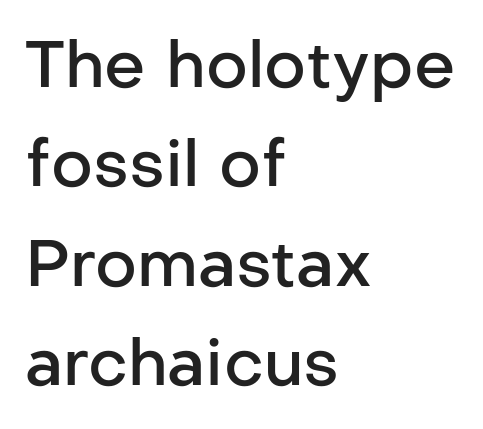
The passage shown has conventional tracking throughout. Do the characters align in a grid? No, the font is proportional. The text was rendered using a sans face with plain stroke endings. In terms of weight, the rendering is demibold, just under bold.
